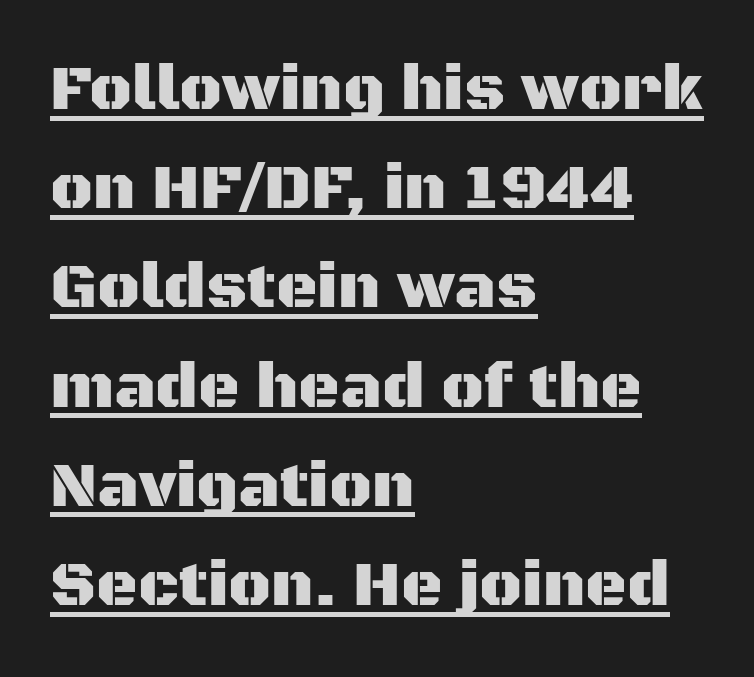
Students, note that the glyphs here touch the page at normal intervals. Check the space under the baseline: a stroke is drawn there. Think of a printed novel: that variable character pitch is what you see here. What's the leading like? Ordinary, nothing unusual. It's the straight-up-and-down kind of type.
